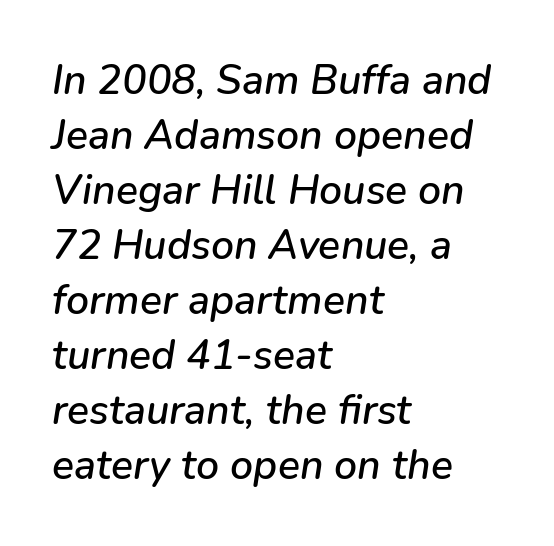
The image shows 41 px text type, italic (leaning right); set left-aligned, normal line spacing (1.34x), normal letter spacing, not underlined; low stroke contrast and a medium x-height.
